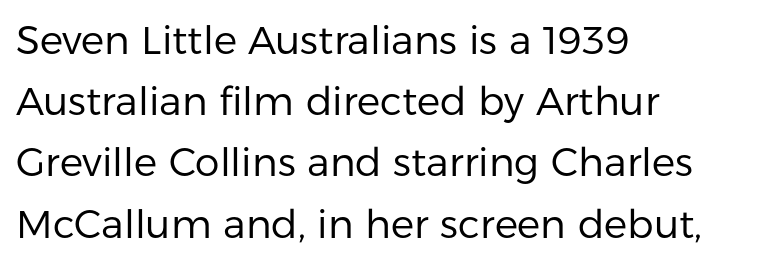
The image shows 39 px regular-weight sans-serif type, upright; set left-aligned, normal line spacing (1.57x), normal letter spacing, not underlined; low stroke contrast and a medium x-height.
